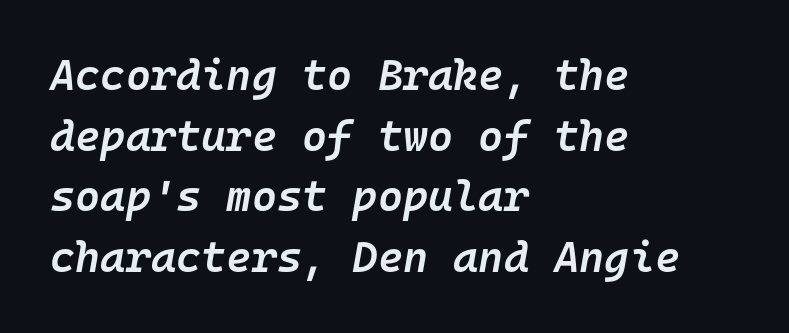
Glance below the letters and you will spot only blank space. Fixed-width glyphs throughout — classic coding-font behaviour. The paragraph shown leans on its left margin. The face used here is rendered with its standard letterfit.
